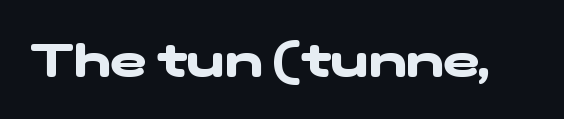
The image shows 48 px heavy, wide sans-serif type; set normal letter spacing, not underlined; low stroke contrast and a medium x-height.
